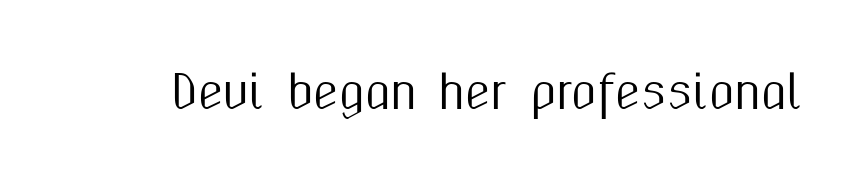
{"serif": "no", "italic": "no", "width": "condensed", "stroke_contrast": "medium", "x_height": "medium", "monospaced": "no", "underline": "no", "letter_spacing": "normal", "letter_spacing_em": 0.0, "glyph_px": 46}
